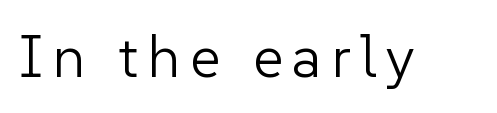
Note: no serifs on the glyphs. A roman cut, with each character standing at attention. No chunkiness to these letters — they're not bold. The rendering uses natural spacing where letterforms have individual widths. Underline: absent.
